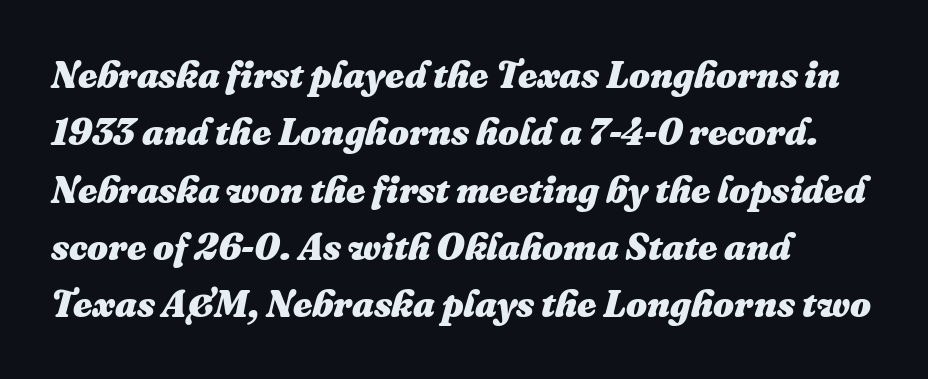
{"italic": "yes", "lean": "right", "slant_degrees": 16, "bold": "yes", "weight": "heavy", "width": "normal", "stroke_contrast": "medium", "x_height": "medium", "monospaced": "no", "underline": "no", "align": "left", "line_spacing": "normal", "line_spacing_ratio": 1.55, "letter_spacing": "normal", "letter_spacing_em": 0.0, "glyph_px": 37}
